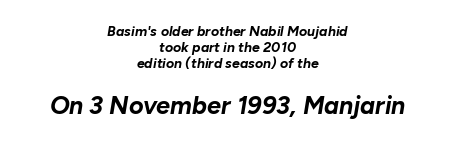
{"italic": "yes", "lean": "right", "slant_degrees": 10, "bold": "yes", "underline": "no", "align": "center", "line_spacing": "tight", "line_spacing_ratio": 1.15, "letter_spacing": "normal", "letter_spacing_em": 0.0, "larger_block": "second", "size_ratio": 1.79, "glyph_px": 25}
